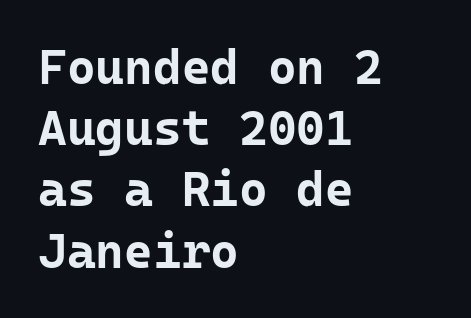
Leftover space on each line is placed entirely after the last word. I'd call this a sans setting — the letters go barefoot. The font's upright variant was chosen for this text. Caption: bold face, heavy strokes.
